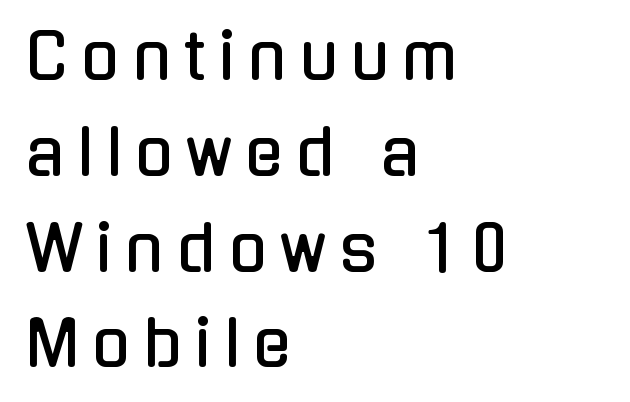
Each line starts at the same left margin while the right side varies. Rows of type keep a routine distance in the vertical direction. Ascenders rise straight up at ninety degrees. Varying glyph widths throughout — classic text-font behaviour. Is this a sans? Yes — the strokes have no serifs. The passage shown has open, widely tracked lettering throughout.
